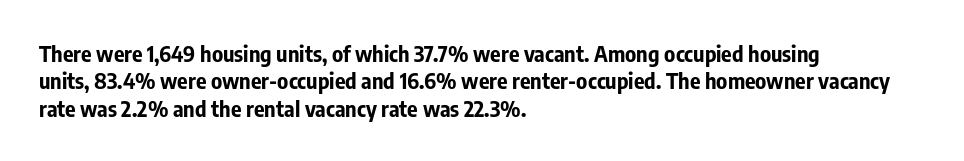
{"italic": "no", "bold": "yes", "underline": "no", "align": "left", "line_spacing_ratio": 1.24, "letter_spacing": "normal", "letter_spacing_em": 0.0, "glyph_px": 22}
